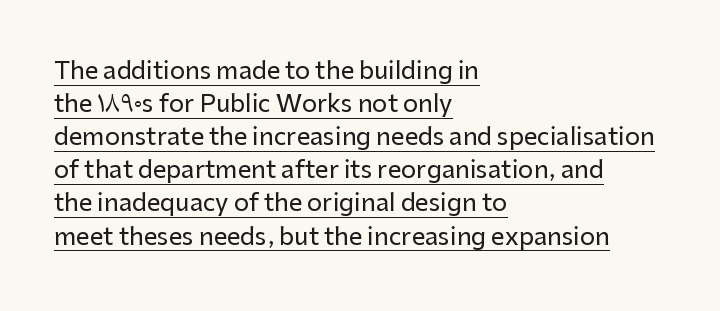
Q: Is the text italic (slanted)? A: No, it is upright.
Q: Is the text underlined? A: Yes.
Q: How is the paragraph aligned? A: Left-aligned.
Q: Is the spacing between letters normal or unusually wide? A: Normal.
Q: Is the spacing between lines tight, normal or loose? A: Normal.
